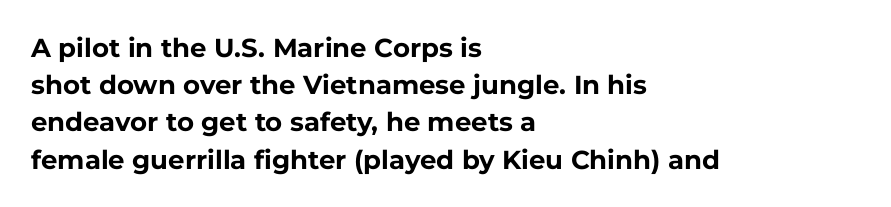
Notice how descenders clear the ascenders below comfortably — that's standard leading. Compared with an ordinary text face, these strokes are far heavier — a full bold. Compared with typical body copy, the letter spacing here is the same. Italic: no, the glyphs are upright roman. The rag falls on the right side of this text block. Descenders hang freely into open space.
